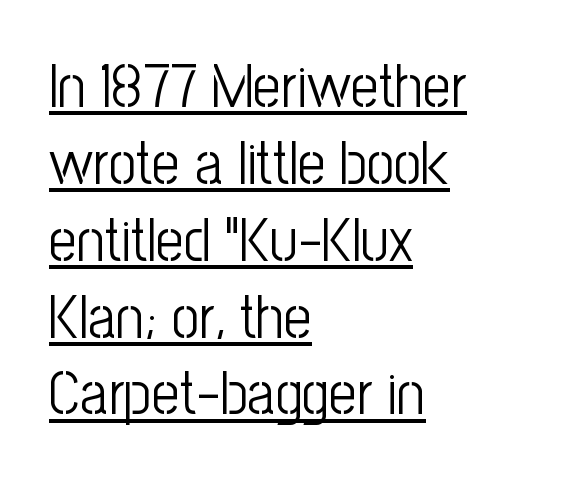
Regular leading. Typographically, this falls in the sans-serif category. Letter spacing: default. Characters remain perfectly vertical along every line. Underline: present.
